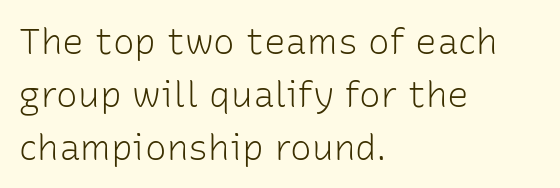
The image shows 36 px light sans-serif type, upright; set left-aligned, normal line spacing (1.47x), normal letter spacing, not underlined; low stroke contrast and a medium x-height.
